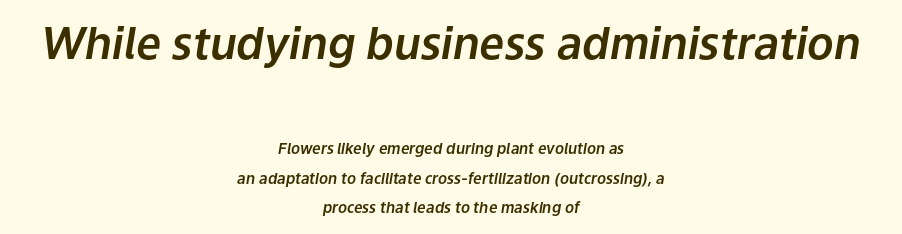
Q: Is the text italic (slanted)? A: Yes, it leans right by about 9 degrees.
Q: Is the text underlined? A: No.
Q: How is the paragraph aligned? A: Centered.
Q: Is the spacing between letters normal or unusually wide? A: Normal.
Q: Is the spacing between lines tight, normal or loose? A: Loose.
Q: Which block of text is set in a larger size, the first (top) or the second (bottom)? A: The first (top) one.
Q: Width (condensed, normal, or wide)? A: Normal.
Q: Stroke contrast? A: Low.
Q: x-height? A: Medium.
Q: Monospaced? A: No.
